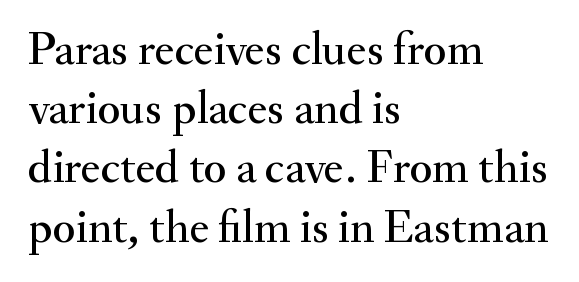
{"serif": "yes", "italic": "no", "width": "normal", "stroke_contrast": "medium", "x_height": "small", "monospaced": "no", "underline": "no", "align": "left", "line_spacing": "normal", "line_spacing_ratio": 1.26, "letter_spacing": "normal", "letter_spacing_em": 0.0, "glyph_px": 47}
